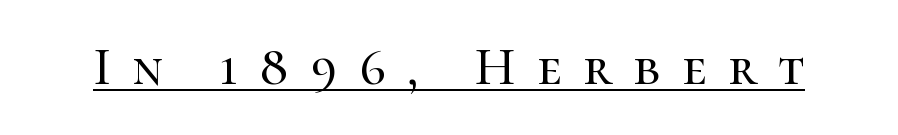
Quick note: underline on. Display-style spreading of the glyphs; the letterfit is very open. Is this a fixed-width face? No — the glyphs have proportional, varying widths. Typographically, this falls in the serif category.
